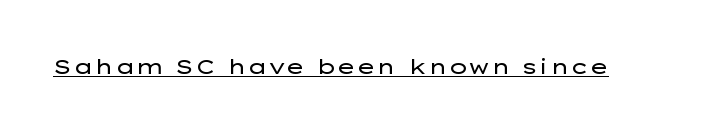
Q: Is the text bold? A: No.
Q: Is the text italic (slanted)? A: No, it is upright.
Q: Is the text underlined? A: Yes.
Q: Is the spacing between letters normal or unusually wide? A: Normal.
